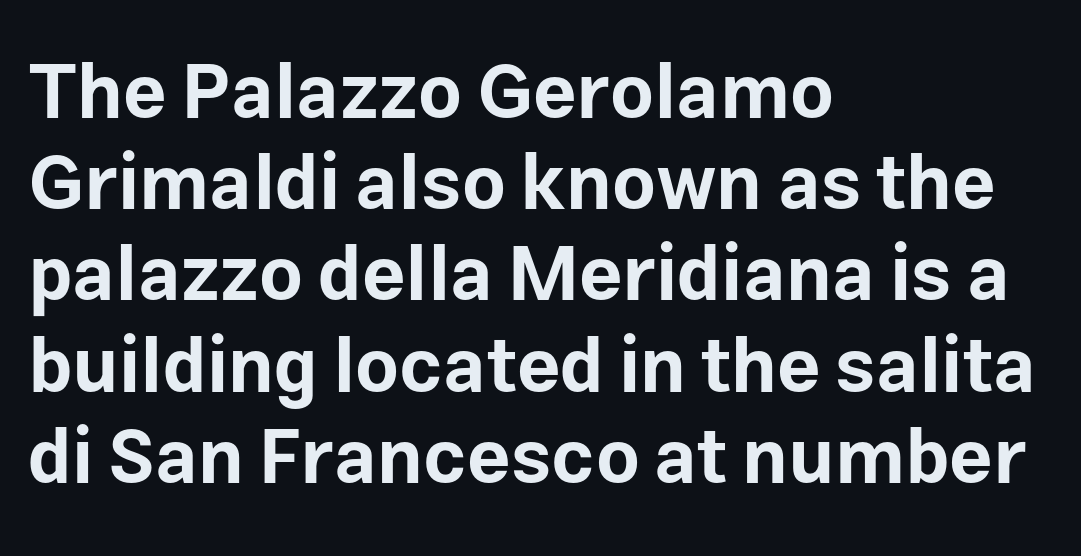
Q: Is the text bold? A: Yes.
Q: Is the text italic (slanted)? A: No, it is upright.
Q: Is the typeface a serif or a sans-serif typeface? A: Sans-serif.
Q: Is the text underlined? A: No.
Q: How is the paragraph aligned? A: Left-aligned.
Q: Is the spacing between letters normal or unusually wide? A: Normal.
Q: Width (condensed, normal, or wide)? A: Normal.
Q: Stroke contrast? A: Low.
Q: x-height? A: Medium.
Q: Monospaced? A: No.
